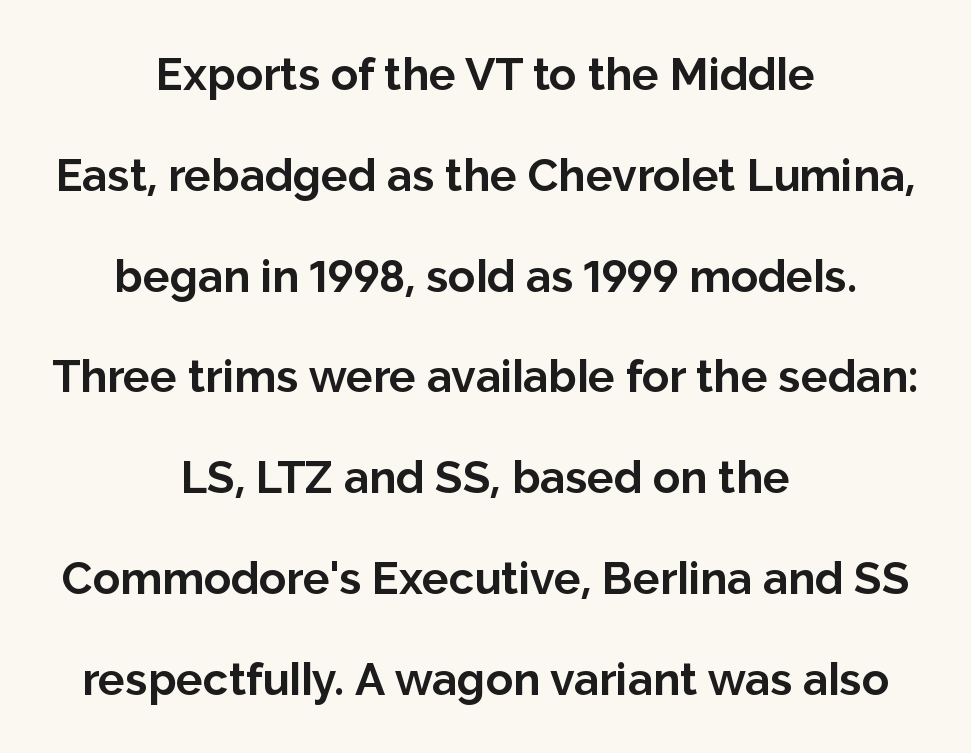
Descenders hang freely into open space. The leading is generous, giving the passage an open texture. The letters advance in unequal steps, a hallmark of proportional type. The glyphs have the mass of a bold cut.
